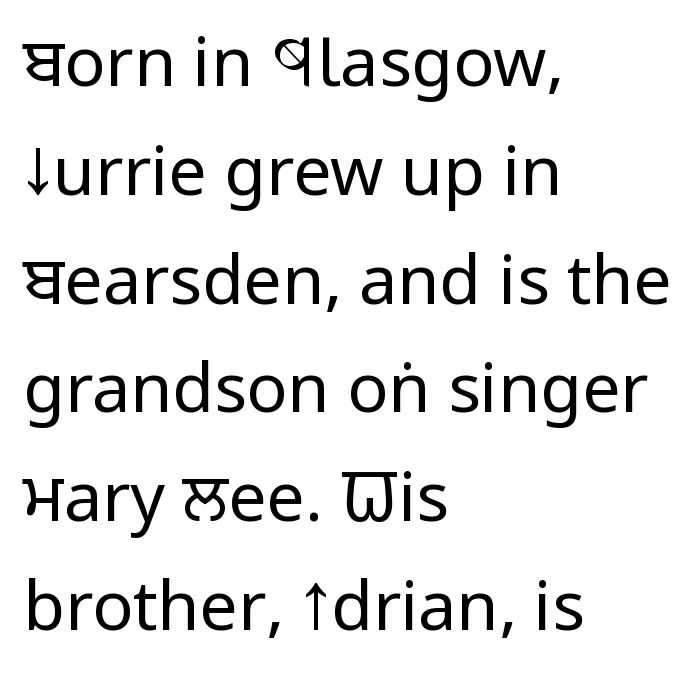
{"serif": "no", "italic": "no", "bold": "no", "weight": "regular", "width": "condensed", "stroke_contrast": "low", "x_height": "large", "monospaced": "no", "underline": "no", "align": "left", "line_spacing": "normal", "line_spacing_ratio": 1.6, "letter_spacing": "normal", "letter_spacing_em": 0.0, "glyph_px": 68}
